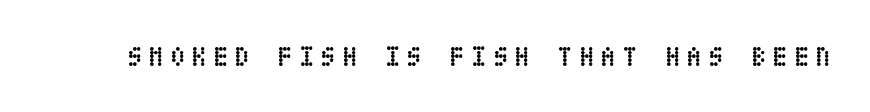
In terms of letterspacing, this is a distinctly airy, spread setting. Stroke thickness is high; the sample reads as a true bold. The space directly below the letters is spotless. Upright lettering throughout.
